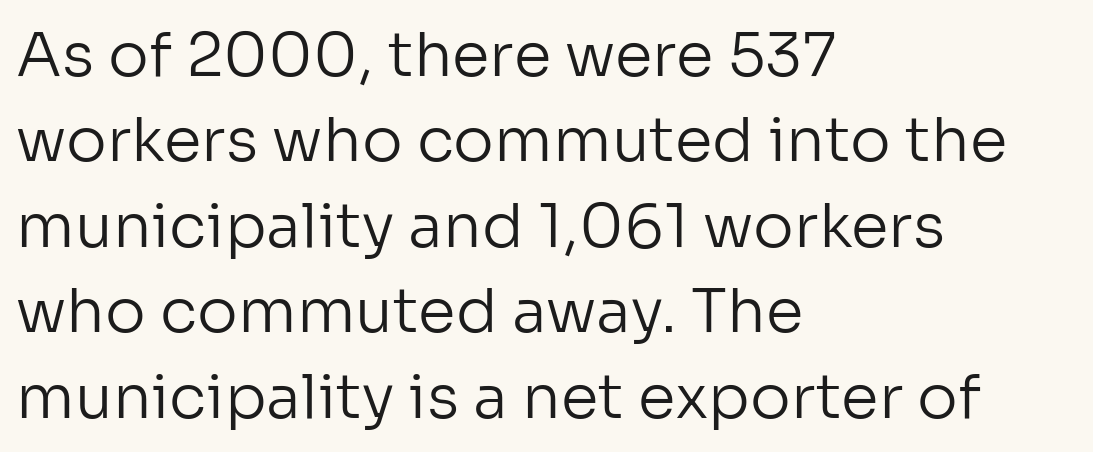
Rows of type keep a routine distance in the vertical direction. A typesetter would call this zero additional tracking. Type without underlining. The passage shown is typeset with a sans-serif family. The paragraph shown leans on its left margin.
